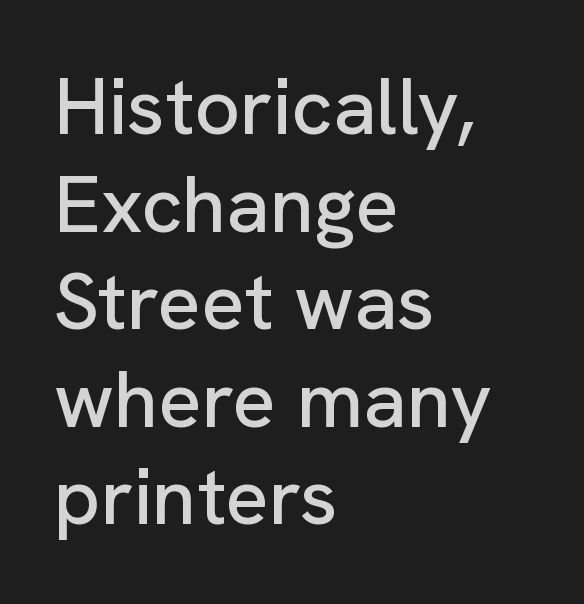
Q: Is the text italic (slanted)? A: No, it is upright.
Q: Is the typeface a serif or a sans-serif typeface? A: Sans-serif.
Q: Is the text underlined? A: No.
Q: How is the paragraph aligned? A: Left-aligned.
Q: Is the spacing between letters normal or unusually wide? A: Normal.
Q: Width (condensed, normal, or wide)? A: Normal.
Q: Stroke contrast? A: Low.
Q: x-height? A: Medium.
Q: Monospaced? A: No.
